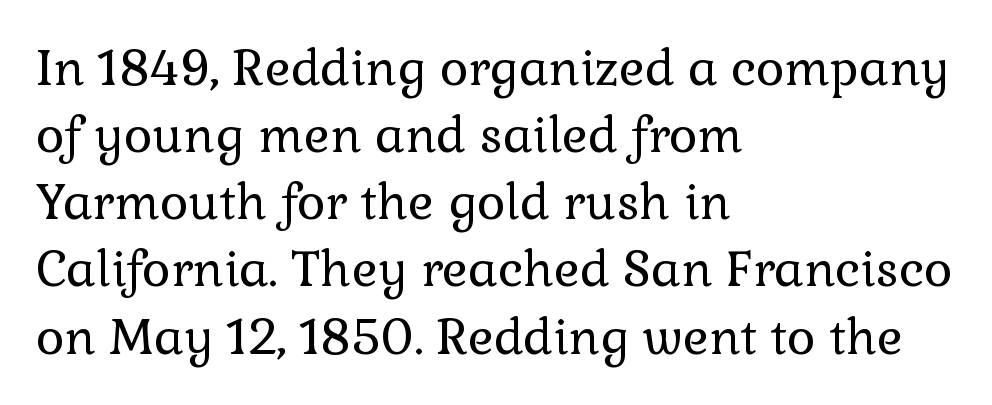
The image shows 49 px regular-weight serif type, upright; set left-aligned, normal line spacing (1.37x), normal letter spacing, not underlined; a medium x-height.
